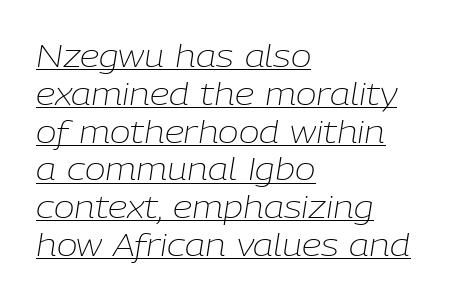
The image shows 31 px light type, italic (leaning right); set left-aligned, line spacing 1.22x, normal letter spacing, underlined; low stroke contrast and a medium x-height.
